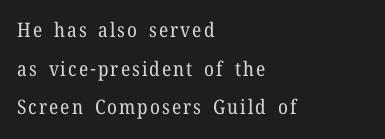
Q: Is the text bold? A: No.
Q: Is the text italic (slanted)? A: No, it is upright.
Q: Is the text underlined? A: No.
Q: How is the paragraph aligned? A: Left-aligned.
Q: Is the spacing between lines tight, normal or loose? A: Loose.
